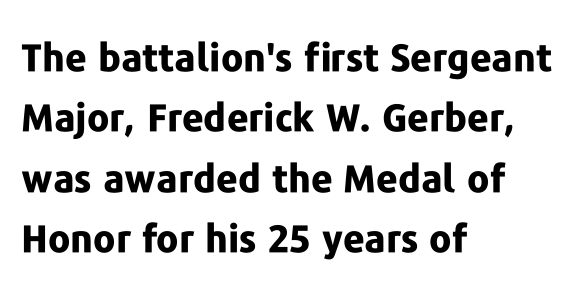
Normally led — the rows are evenly, conventionally spaced. The text was rendered using a sans face with plain stroke endings. Do the characters align in a grid? No, the font is proportional. Notice how thick the strokes are: this is what a full bold looks like. What stands out about the letter spacing? Nothing — it is the standard amount.
